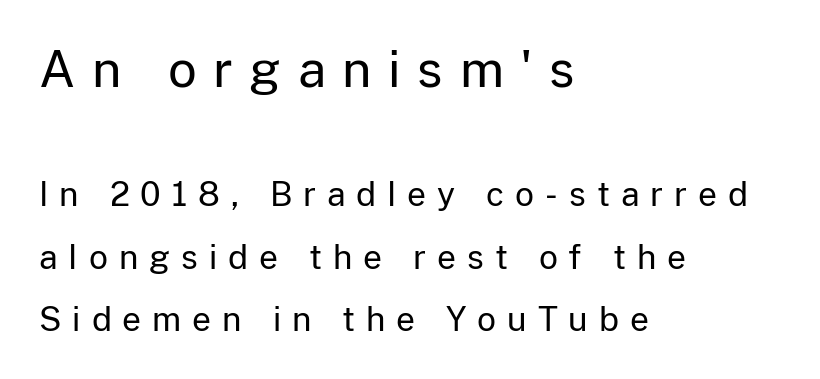
The image shows 50 px regular-weight sans-serif type, upright; set left-aligned, loose line spacing (1.9x), unusually wide letter spacing (+0.33 em), not underlined; the first (top) block is 1.52x larger; low stroke contrast and a medium x-height.
